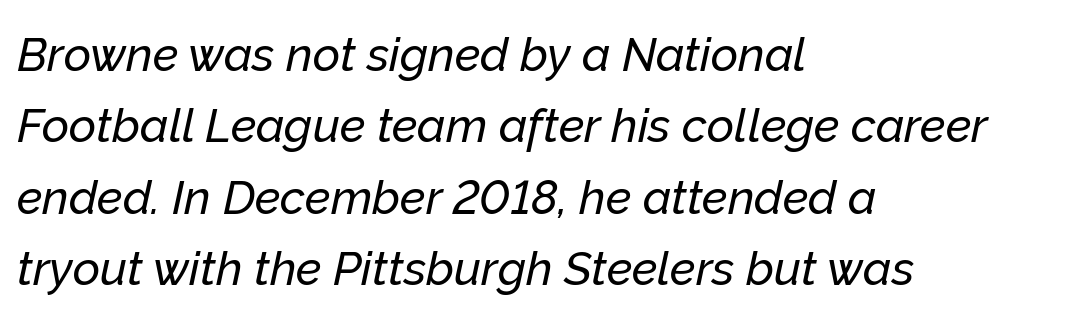
Q: Is the text italic (slanted)? A: Yes, it leans right by about 12 degrees.
Q: Is the text underlined? A: No.
Q: How is the paragraph aligned? A: Left-aligned.
Q: Is the spacing between letters normal or unusually wide? A: Normal.
Q: Is the spacing between lines tight, normal or loose? A: Normal.
Q: Width (condensed, normal, or wide)? A: Normal.
Q: Stroke contrast? A: Low.
Q: x-height? A: Medium.
Q: Monospaced? A: No.
